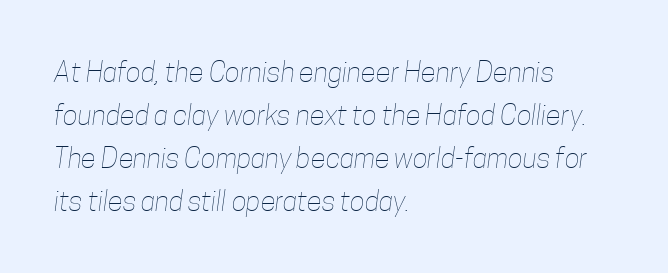
{"bold": "no", "weight": "thin", "width": "condensed", "stroke_contrast": "low", "x_height": "medium", "monospaced": "no", "underline": "no", "align": "left", "line_spacing": "normal", "line_spacing_ratio": 1.54, "letter_spacing": "normal", "letter_spacing_em": 0.0, "glyph_px": 28}
